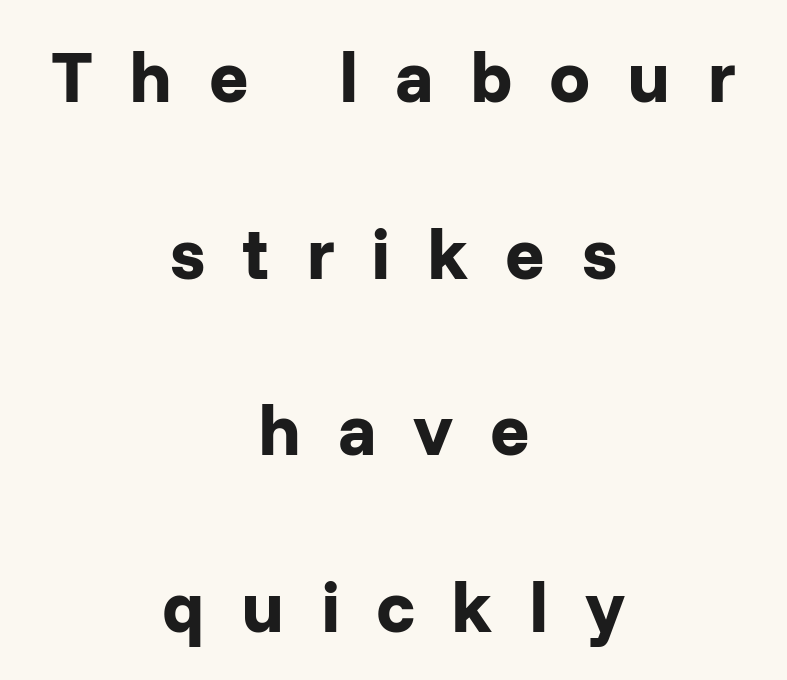
{"serif": "no", "italic": "no", "bold": "yes", "weight": "bold", "width": "normal", "stroke_contrast": "low", "x_height": "medium", "monospaced": "no", "underline": "no", "align": "center", "line_spacing": "loose", "line_spacing_ratio": 2.42, "letter_spacing": "wide", "letter_spacing_em": 0.5, "glyph_px": 73}
